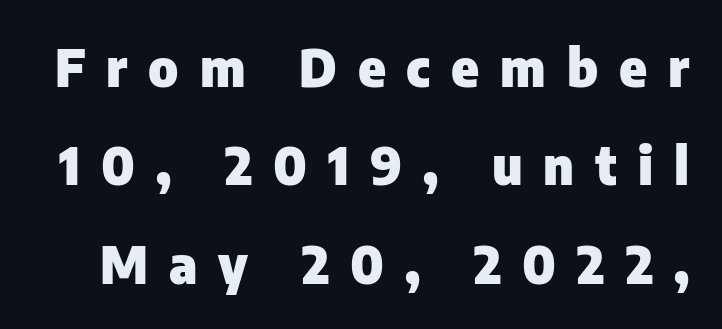
{"serif": "no", "italic": "no", "bold": "yes", "weight": "heavy", "width": "normal", "stroke_contrast": "low", "x_height": "medium", "monospaced": "no", "underline": "no", "line_spacing_ratio": 1.89, "letter_spacing": "wide", "letter_spacing_em": 0.4, "glyph_px": 52}
